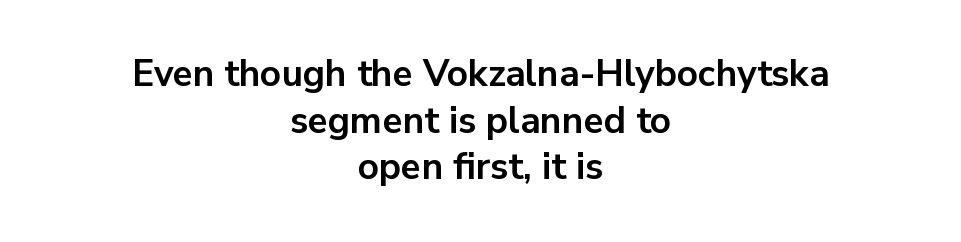
{"serif": "no", "italic": "no", "bold": "yes", "weight": "bold", "width": "normal", "stroke_contrast": "low", "x_height": "medium", "monospaced": "no", "underline": "no", "align": "center", "line_spacing": "normal", "line_spacing_ratio": 1.26, "letter_spacing": "normal", "letter_spacing_em": 0.0, "glyph_px": 37}
